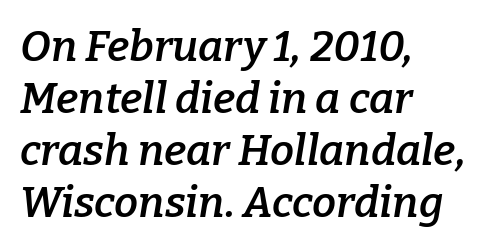
Q: Is the text bold? A: Semi-bold.
Q: Is the text italic (slanted)? A: Yes, it leans right by about 9 degrees.
Q: Is the typeface a serif or a sans-serif typeface? A: Serif.
Q: Is the text underlined? A: No.
Q: How is the paragraph aligned? A: Left-aligned.
Q: Is the spacing between letters normal or unusually wide? A: Normal.
Q: Width (condensed, normal, or wide)? A: Normal.
Q: Stroke contrast? A: Low.
Q: x-height? A: Medium.
Q: Monospaced? A: No.
